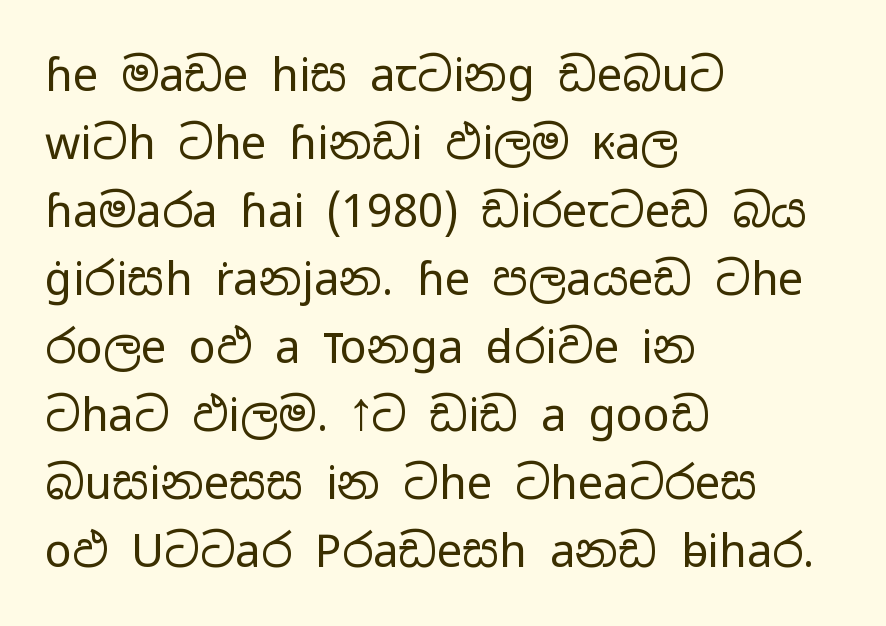
Q: Is the text bold? A: No.
Q: Is the text italic (slanted)? A: No, it is upright.
Q: Is the typeface a serif or a sans-serif typeface? A: Sans-serif.
Q: Is the text underlined? A: No.
Q: How is the paragraph aligned? A: Left-aligned.
Q: Is the spacing between letters normal or unusually wide? A: Normal.
Q: Is the spacing between lines tight, normal or loose? A: Normal.
Q: Width (condensed, normal, or wide)? A: Wide.
Q: Stroke contrast? A: Low.
Q: x-height? A: Medium.
Q: Monospaced? A: No.
